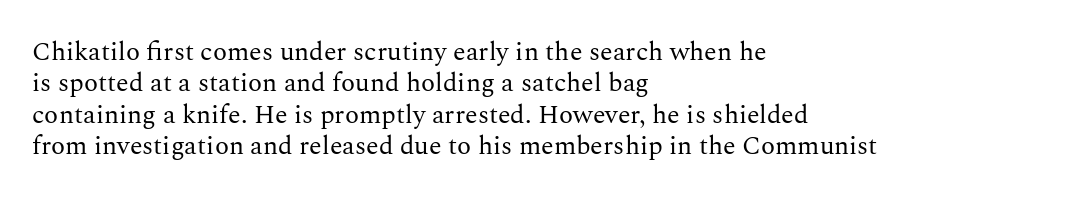
Q: Is the text bold? A: No.
Q: Is the text italic (slanted)? A: No, it is upright.
Q: Is the text underlined? A: No.
Q: How is the paragraph aligned? A: Left-aligned.
Q: Is the spacing between letters normal or unusually wide? A: Normal.
